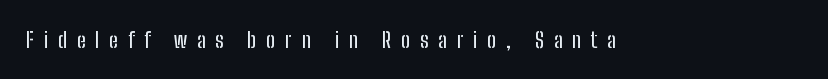
The image shows 22 px text type, upright; set unusually wide letter spacing (+0.44 em), not underlined.
